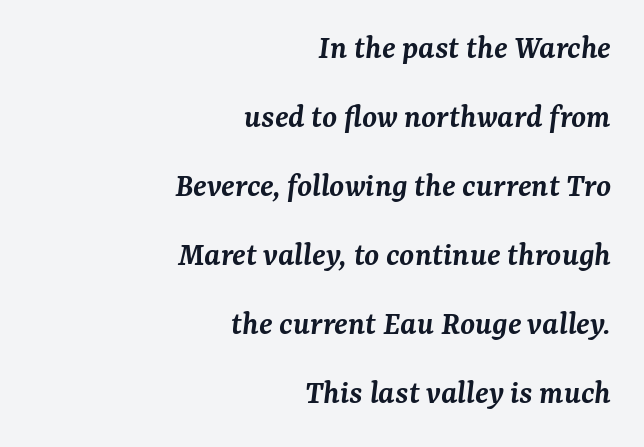
The image shows 34 px semibold serif type, italic (leaning right); set right-aligned, loose line spacing (2.03x), normal letter spacing, not underlined; medium stroke contrast and a medium x-height.
